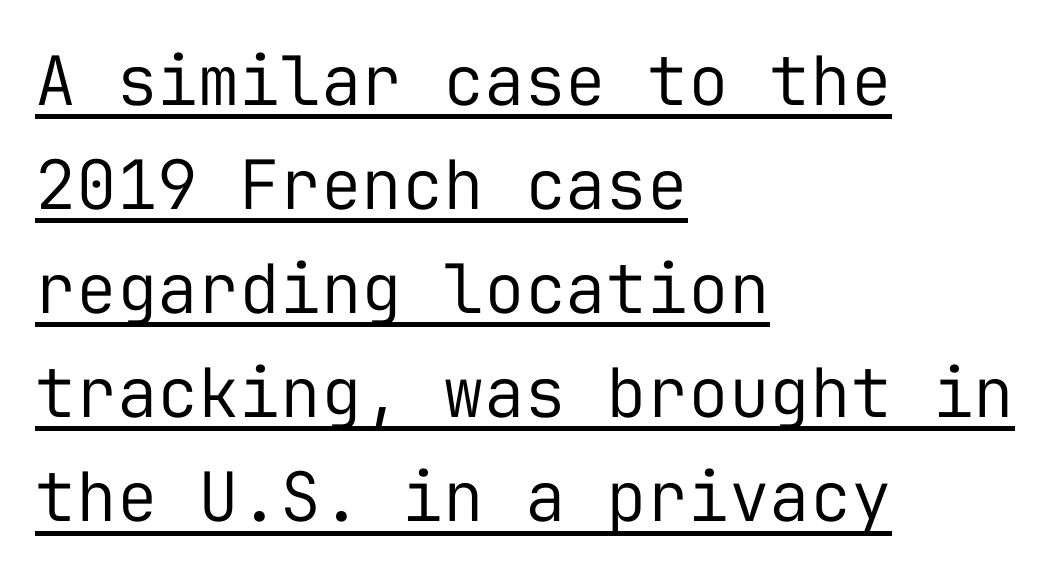
Horizontal alignment here is leftward, the default for most running prose. The glyphs in this specimen are sans serif. Fixed-width glyphs throughout — classic coding-font behaviour. The type is set solid horizontally, with unmodified tracking. Vertical spacing — default.
